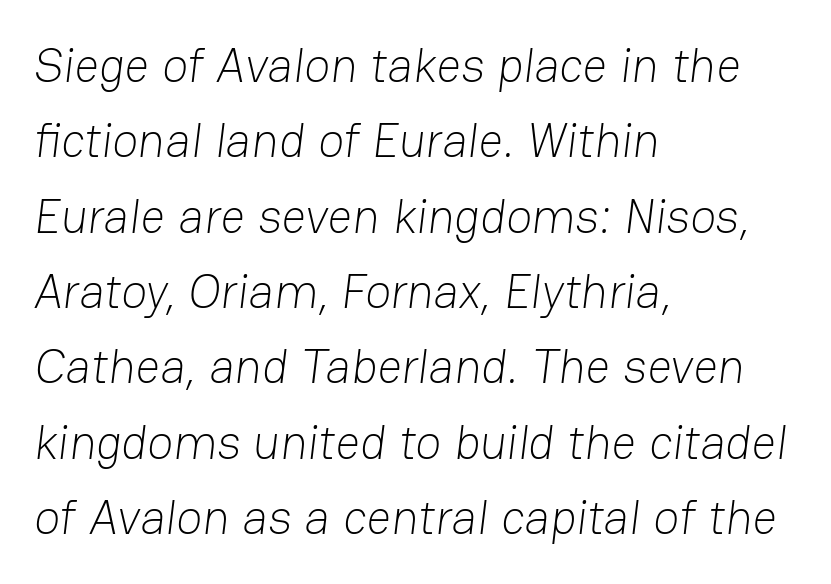
The image shows 48 px light sans-serif type; set left-aligned, normal line spacing (1.57x), normal letter spacing, not underlined; low stroke contrast and a medium x-height.
